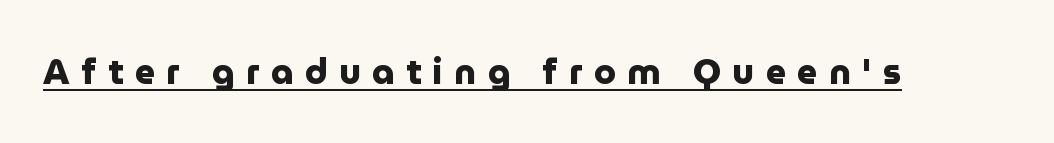
{"serif": "no", "italic": "no", "bold": "yes", "weight": "heavy", "width": "normal", "stroke_contrast": "low", "x_height": "medium", "monospaced": "no", "underline": "yes", "letter_spacing": "wide", "letter_spacing_em": 0.33, "glyph_px": 35}
